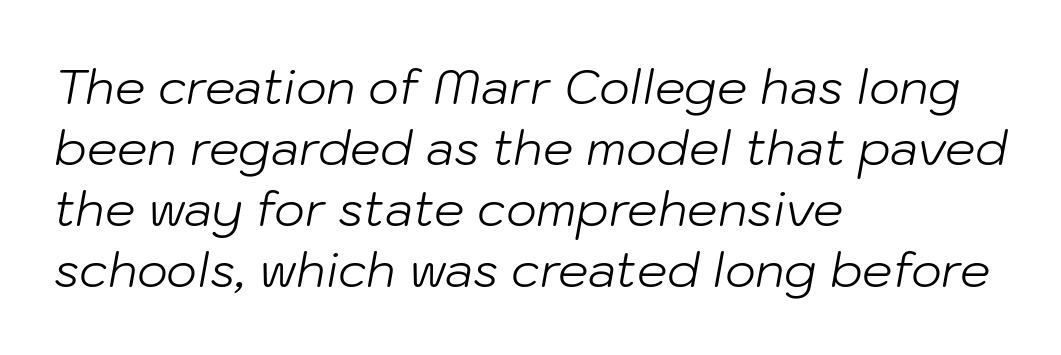
The image shows 48 px light type, italic (leaning right); set left-aligned, normal line spacing (1.27x), normal letter spacing, not underlined; low stroke contrast and a medium x-height.
